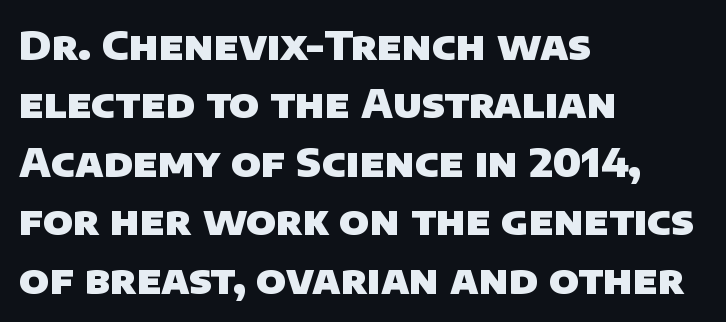
What's the leading like? Ordinary, nothing unusual. You could not count columns in this text — the font is proportionally spaced. No word sits above an underline. Its strokes are broad and dark, the hallmark of bold type. Line starts are locked; line ends wander.
